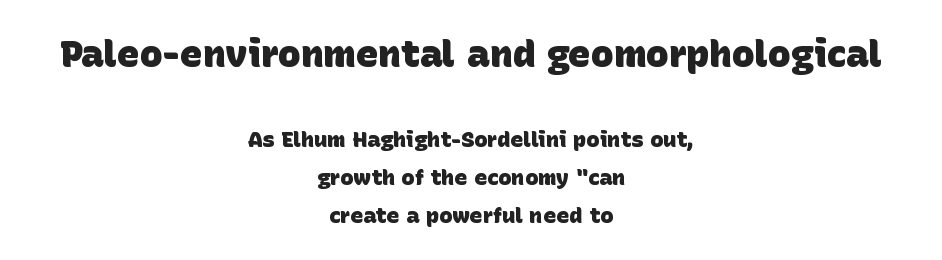
The image shows 38 px heavy sans-serif type; set centered, line spacing 1.73x, normal letter spacing, not underlined; the first (top) block is 1.73x larger; low stroke contrast and a large x-height.
